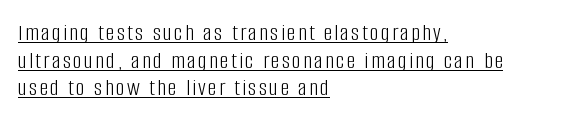
{"italic": "no", "bold": "no", "underline": "yes", "align": "left", "line_spacing": "tight", "line_spacing_ratio": 1.15, "glyph_px": 24}
